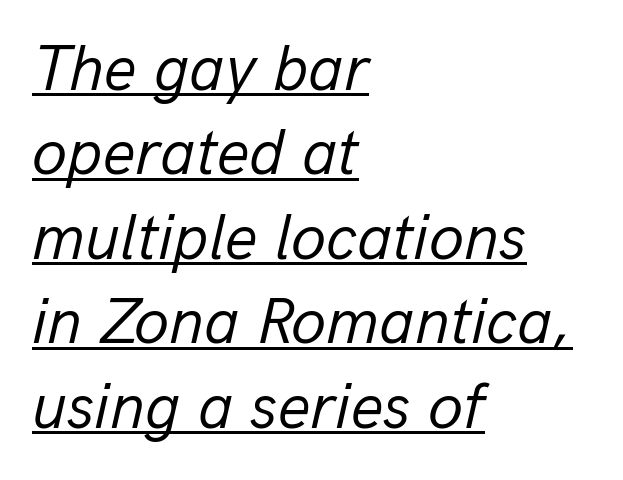
Think of a printed novel: that variable character pitch is what you see here. Horizontal bands of white between lines are of average thickness. Teacher's note: observe the even left margin — that is flush-left alignment. Emphasis is given by a line drawn under the lettering. Compared with typical body copy, the letter spacing here is the same.
